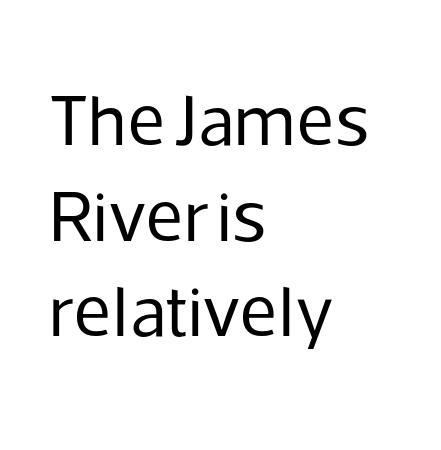
Here the designer chose a conventional face with non-uniform glyph widths. Summary of weight: not heavy and not bold. Rows of type keep a routine distance in the vertical direction. The passage is arranged the way most books set body copy — flush left. Is there any slant? The stems are plumb.
